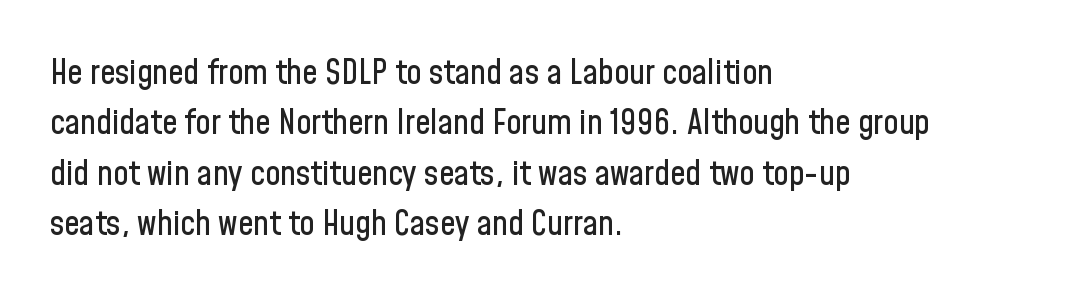
Q: Is the text italic (slanted)? A: No, it is upright.
Q: Is the typeface a serif or a sans-serif typeface? A: Sans-serif.
Q: Is the text underlined? A: No.
Q: How is the paragraph aligned? A: Left-aligned.
Q: Is the spacing between letters normal or unusually wide? A: Normal.
Q: Is the spacing between lines tight, normal or loose? A: Normal.
Q: Width (condensed, normal, or wide)? A: Condensed.
Q: Stroke contrast? A: Low.
Q: x-height? A: Medium.
Q: Monospaced? A: No.
